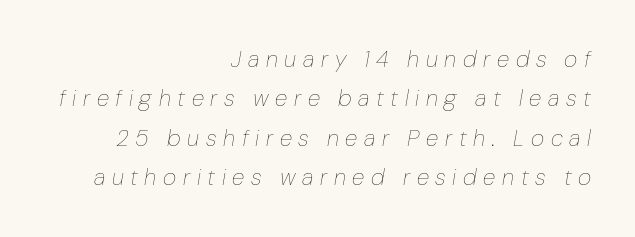
No letter is thick-stroked: the sample isn't bold. You can tell it's italic because the verticals aren't actually vertical. The paragraph has a hard right edge and a soft left edge. Type without underlining. Letter spacing: wide.
